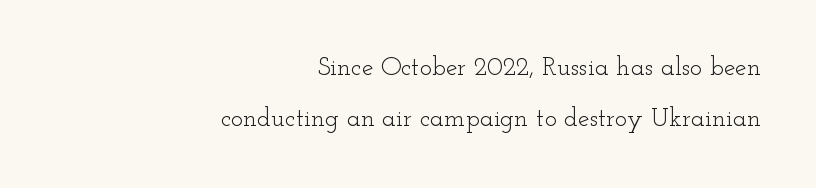
{"italic": "no", "bold": "no", "underline": "no", "align": "right", "line_spacing": "loose", "line_spacing_ratio": 1.96, "letter_spacing": "normal", "letter_spacing_em": 0.0, "glyph_px": 26}
